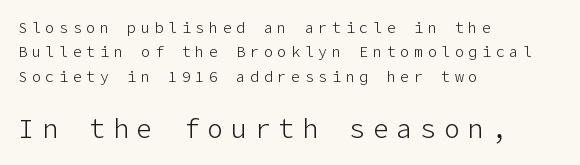
{"italic": "no", "bold": "no", "underline": "no", "align": "left", "line_spacing": "normal", "line_spacing_ratio": 1.63, "letter_spacing": "wide", "letter_spacing_em": 0.31, "larger_block": "second", "size_ratio": 1.73, "glyph_px": 26}
